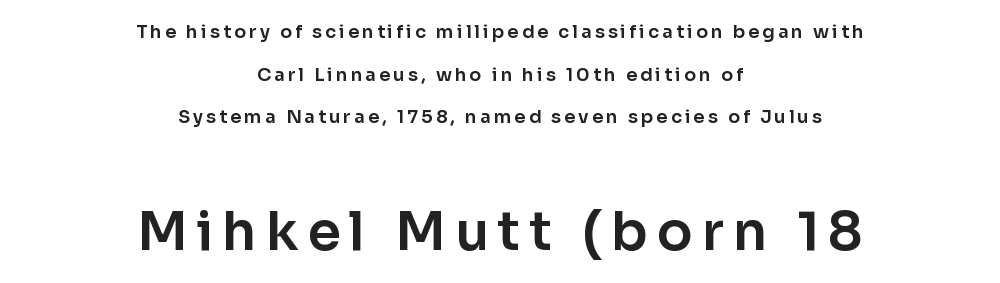
The image shows 53 px sans-serif type, upright; set centered, loose line spacing (2.37x), not underlined; the second (bottom) block is 2.94x larger; low stroke contrast and a medium x-height.
